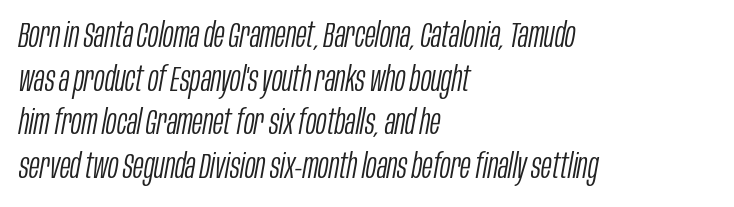
The cut favours lightness, reaching ordinary text weight at its darkest. The designer left line spacing at the default. Left-aligned paragraph, ragged on the right. Proportional: the letters do not fall into vertical columns.
